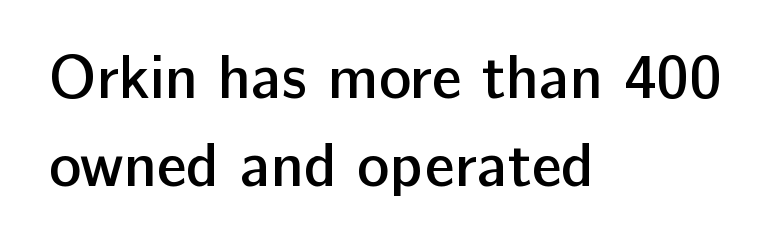
You could not count columns in this text — the font is proportionally spaced. The typeface chosen for these lines omits serifs. A somewhat darkened texture: the type is semibold rather than bold. The lines sit at an ordinary, default distance from one another.
